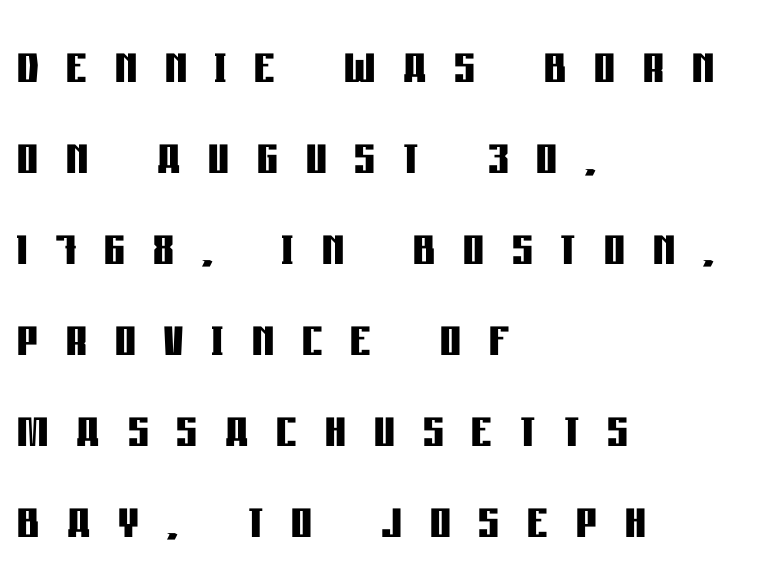
Q: Is the text bold? A: Yes.
Q: Is the text italic (slanted)? A: No, it is upright.
Q: Is the typeface a serif or a sans-serif typeface? A: Sans-serif.
Q: Is the text underlined? A: No.
Q: How is the paragraph aligned? A: Left-aligned.
Q: Is the spacing between letters normal or unusually wide? A: Unusually wide.
Q: Is the spacing between lines tight, normal or loose? A: Normal.
Q: Width (condensed, normal, or wide)? A: Condensed.
Q: Stroke contrast? A: Low.
Q: x-height? A: Large.
Q: Monospaced? A: No.
